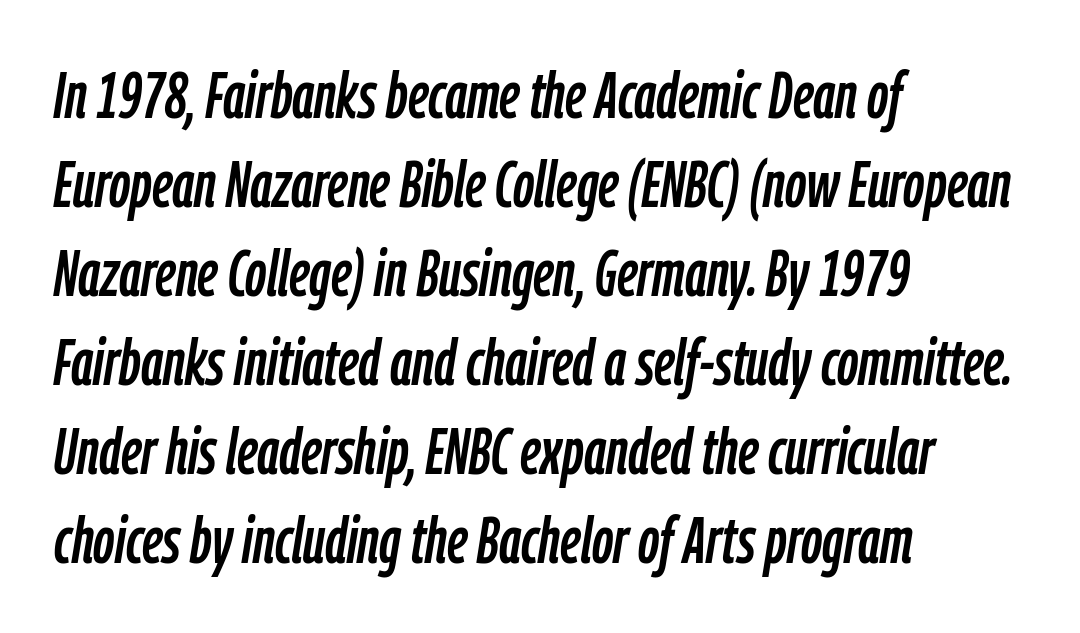
Would a proofreader flag this as italicized? Yes. Decoration check: the copy has no underline. Rows of type keep a routine distance in the vertical direction. The ragged edge is on the right, which tells us the setting is flush left.
